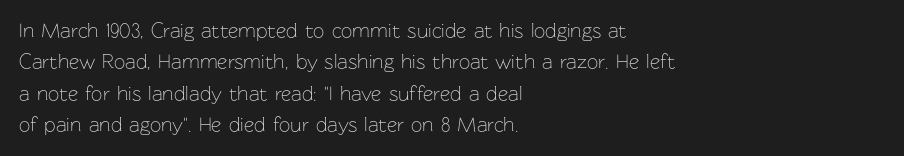
The image shows 20 px text type, upright; set left-aligned, normal line spacing (1.57x), normal letter spacing, not underlined.
